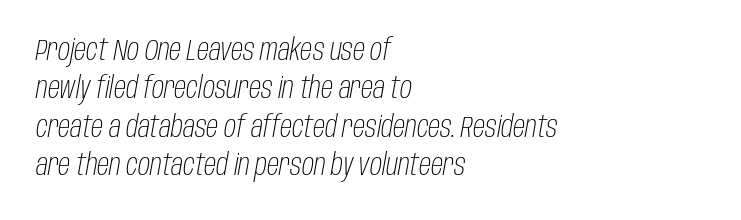
Q: Is the text bold? A: No.
Q: Is the text italic (slanted)? A: Yes, it leans right by about 10 degrees.
Q: Is the text underlined? A: No.
Q: How is the paragraph aligned? A: Left-aligned.
Q: Is the spacing between letters normal or unusually wide? A: Normal.
Q: Is the spacing between lines tight, normal or loose? A: Normal.
Q: Width (condensed, normal, or wide)? A: Condensed.
Q: Stroke contrast? A: Low.
Q: x-height? A: Large.
Q: Monospaced? A: No.
